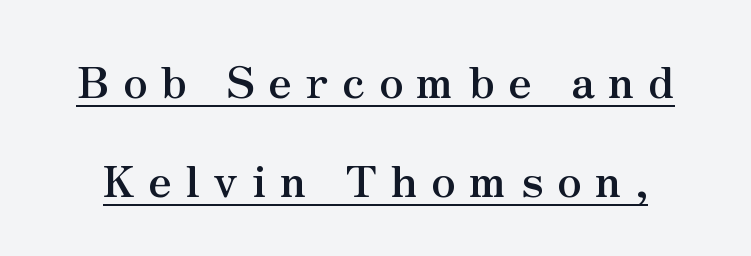
{"serif": "yes", "italic": "no", "bold": "yes", "weight": "semibold", "width": "normal", "stroke_contrast": "medium", "x_height": "small", "monospaced": "no", "underline": "yes", "line_spacing": "loose", "line_spacing_ratio": 2.25, "letter_spacing": "wide", "letter_spacing_em": 0.31, "glyph_px": 44}
